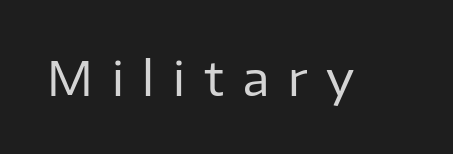
The image shows 47 px regular-weight sans-serif type, upright; set unusually wide letter spacing (+0.4 em), not underlined; low stroke contrast and a medium x-height.
